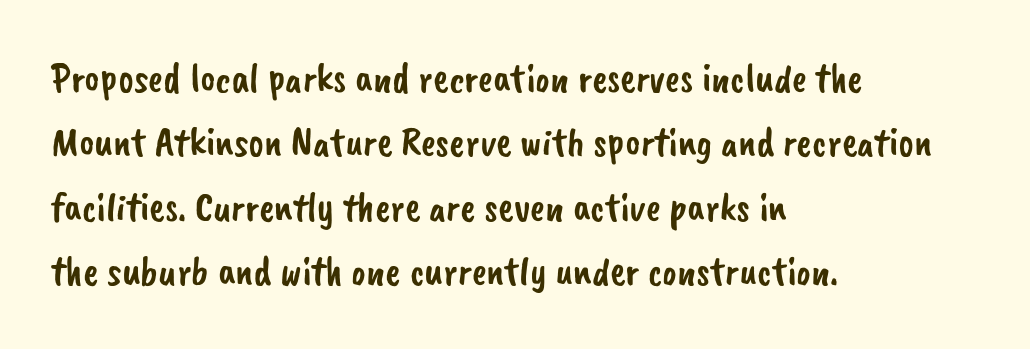
The image shows 41 px sans-serif type; set left-aligned, normal line spacing (1.57x), normal letter spacing, not underlined; low stroke contrast and a small x-height.
